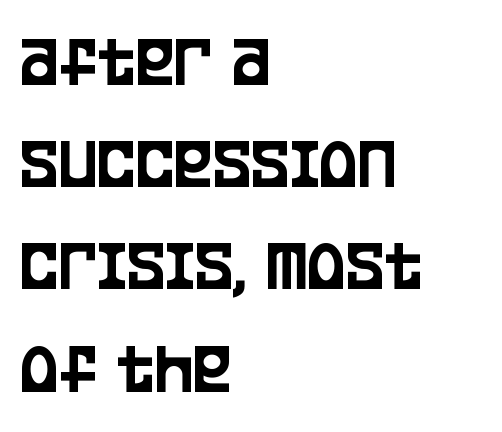
Q: Is the text italic (slanted)? A: No, it is upright.
Q: Is the typeface a serif or a sans-serif typeface? A: Sans-serif.
Q: Is the text underlined? A: No.
Q: How is the paragraph aligned? A: Left-aligned.
Q: Is the spacing between letters normal or unusually wide? A: Normal.
Q: Is the spacing between lines tight, normal or loose? A: Normal.
Q: Width (condensed, normal, or wide)? A: Condensed.
Q: Stroke contrast? A: Low.
Q: x-height? A: Large.
Q: Monospaced? A: No.
